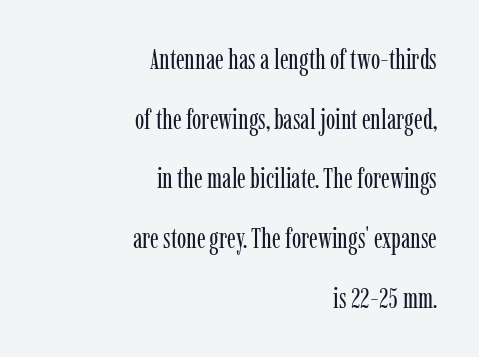
The image shows 28 px regular-weight, condensed serif type, upright; set right-aligned, loose line spacing (2.13x), normal letter spacing, not underlined; low stroke contrast and a medium x-height.
